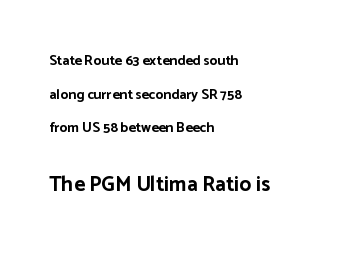
These lines carry a lot of weight — the face is fully bold. Descender tails drop into unmarked territory. Successive baselines arrive slowly, with a big drop between each. The rendering keeps characters at their native spacing.
